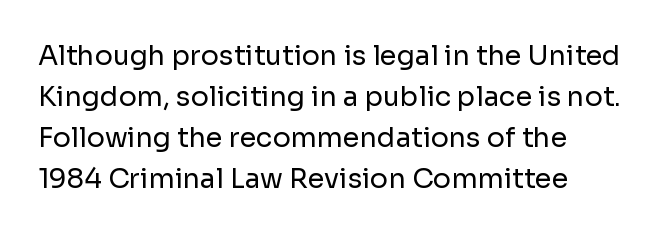
{"italic": "no", "bold": "no", "underline": "no", "align": "left", "line_spacing": "normal", "line_spacing_ratio": 1.52, "letter_spacing": "normal", "letter_spacing_em": 0.0, "glyph_px": 27}
